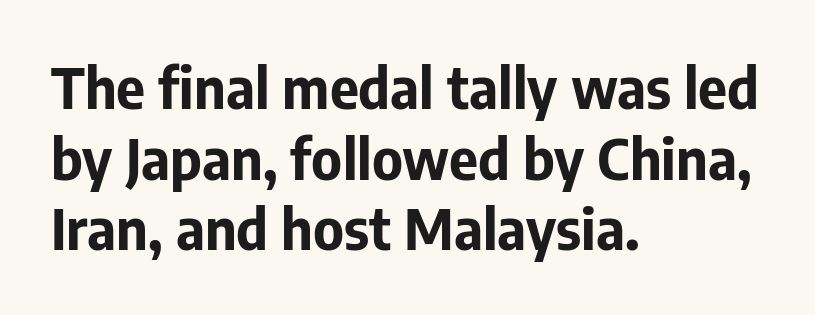
Q: Is the text bold? A: Yes.
Q: Is the text italic (slanted)? A: No, it is upright.
Q: Is the typeface a serif or a sans-serif typeface? A: Sans-serif.
Q: Is the text underlined? A: No.
Q: How is the paragraph aligned? A: Left-aligned.
Q: Is the spacing between letters normal or unusually wide? A: Normal.
Q: Is the spacing between lines tight, normal or loose? A: Normal.
Q: Width (condensed, normal, or wide)? A: Normal.
Q: Stroke contrast? A: Low.
Q: x-height? A: Medium.
Q: Monospaced? A: No.
